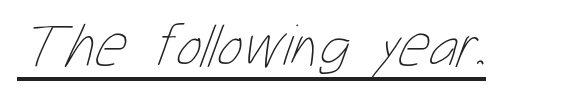
{"bold": "no", "weight": "thin", "width": "condensed", "stroke_contrast": "low", "x_height": "medium", "monospaced": "no", "underline": "yes", "letter_spacing": "normal", "letter_spacing_em": 0.0, "glyph_px": 60}
